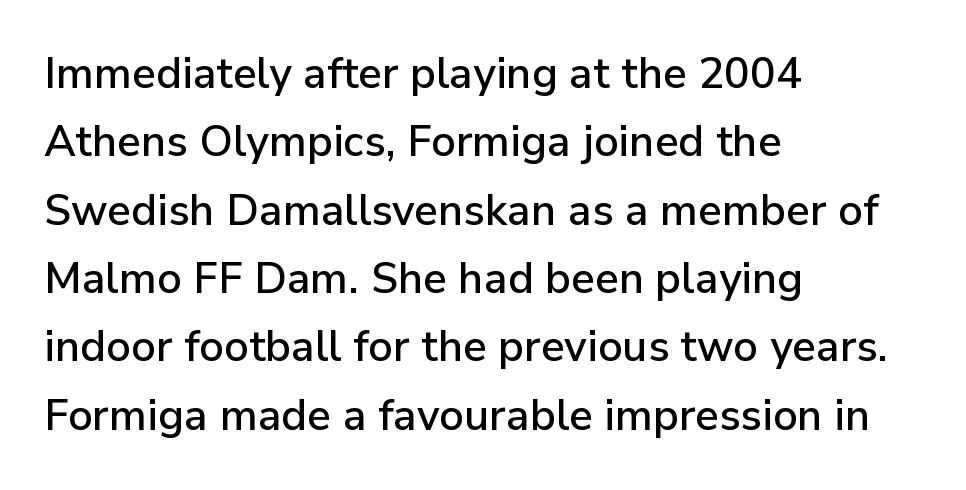
The image shows 43 px sans-serif type, upright; set left-aligned, normal line spacing (1.59x), normal letter spacing, not underlined; low stroke contrast and a medium x-height.
